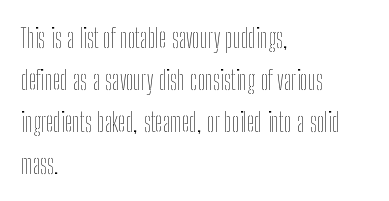
Anything drawn beneath the words? Only blank space. Each word holds together tightly as a unit, with standard inter-letter gaps. Each stroke keeps to a modest, everyday thickness or less. Normally led — the rows are evenly, conventionally spaced. In CSS terms this would be text-align: left. Does the lettering tilt? It doesn't — this is upright.
